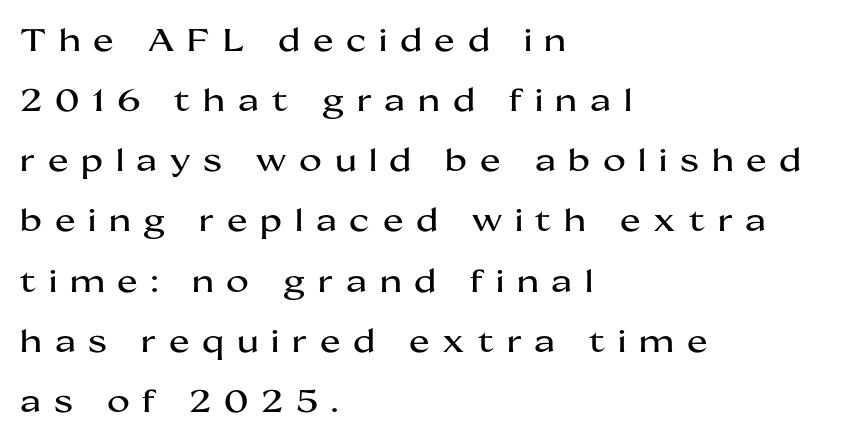
{"italic": "no", "width": "wide", "stroke_contrast": "medium", "x_height": "medium", "monospaced": "no", "underline": "no", "align": "left", "line_spacing": "loose", "line_spacing_ratio": 1.94, "letter_spacing": "wide", "letter_spacing_em": 0.41, "glyph_px": 31}
